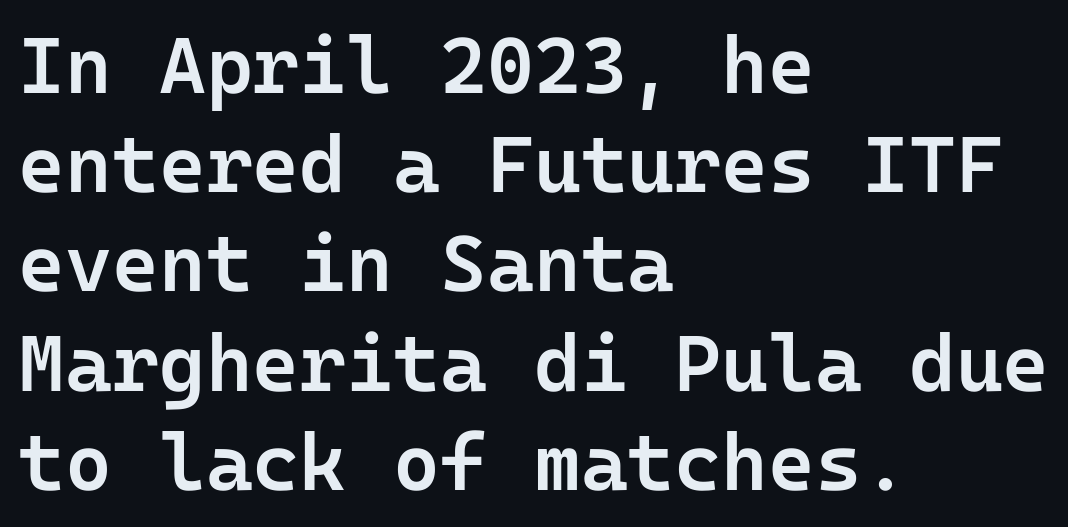
The image shows 80 px semibold sans-serif type, upright; set left-aligned, line spacing 1.24x, normal letter spacing, not underlined; low stroke contrast and a medium x-height.
